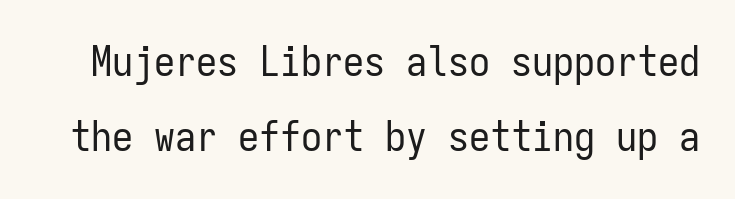
{"serif": "no", "italic": "no", "bold": "no", "weight": "regular", "width": "condensed", "stroke_contrast": "low", "x_height": "medium", "monospaced": "yes", "underline": "no", "line_spacing_ratio": 1.79, "letter_spacing": "normal", "letter_spacing_em": 0.0, "glyph_px": 42}
